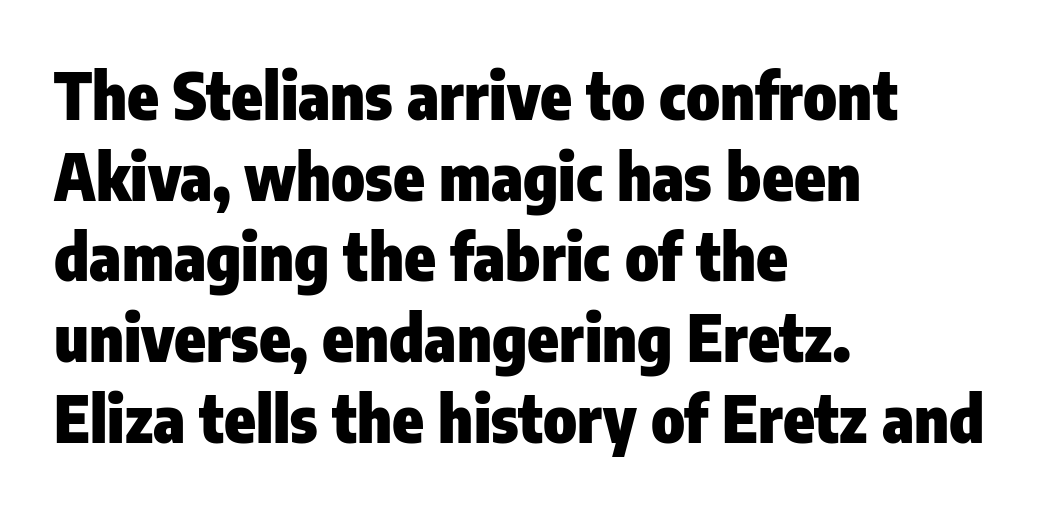
{"serif": "no", "italic": "no", "bold": "yes", "weight": "heavy", "width": "condensed", "stroke_contrast": "low", "x_height": "medium", "monospaced": "no", "underline": "no", "align": "left", "line_spacing": "normal", "line_spacing_ratio": 1.26, "letter_spacing": "normal", "letter_spacing_em": 0.0, "glyph_px": 64}
